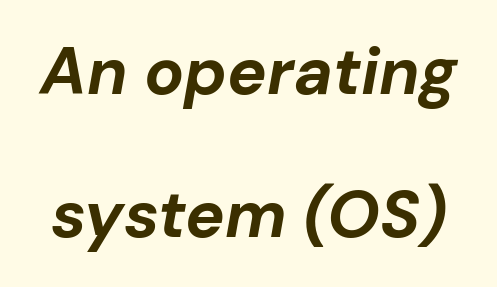
The type is set solid horizontally, with unmodified tracking. Thick stems and heavy bowls — unmistakably bold. Clear beneath every line of the passage. This sample has the flowing, uneven cadence of proportional lettering. Compared with ordinary roman type, these characters are visibly tilted. Vertical spacing — loose.
